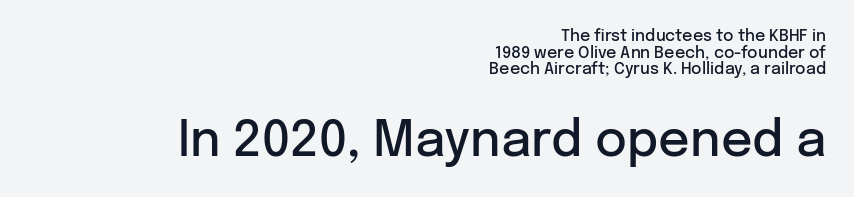
The face used here appears at its bigger size in the lower chunk. Cramped leading. Each letter's strokes conclude bluntly, with no projecting serifs. Varying glyph widths throughout — classic text-font behaviour. Does the copy run flush right? Yes — the right margin is perfectly even. Spacing between characters is what you'd get straight out of the box.
